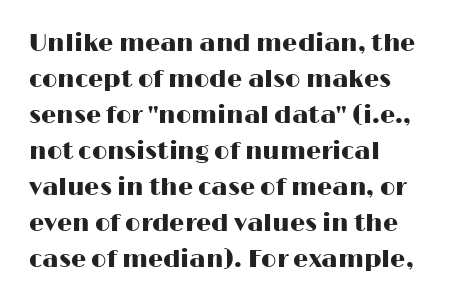
{"italic": "no", "underline": "no", "align": "left", "line_spacing": "normal", "line_spacing_ratio": 1.5, "letter_spacing": "normal", "letter_spacing_em": 0.0, "glyph_px": 24}
